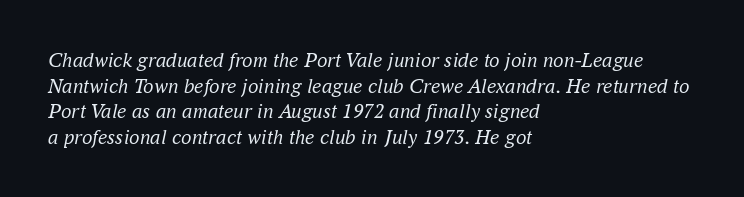
{"italic": "yes", "lean": "right", "slant_degrees": 16, "bold": "no", "underline": "no", "align": "left", "line_spacing_ratio": 1.22, "letter_spacing": "normal", "letter_spacing_em": 0.0, "glyph_px": 21}
